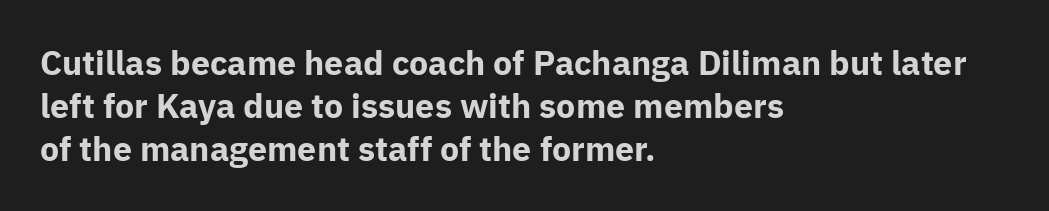
{"serif": "no", "italic": "no", "bold": "yes", "weight": "bold", "width": "normal", "stroke_contrast": "low", "x_height": "medium", "monospaced": "no", "underline": "no", "align": "left", "line_spacing": "normal", "line_spacing_ratio": 1.26, "letter_spacing": "normal", "letter_spacing_em": 0.0, "glyph_px": 34}
